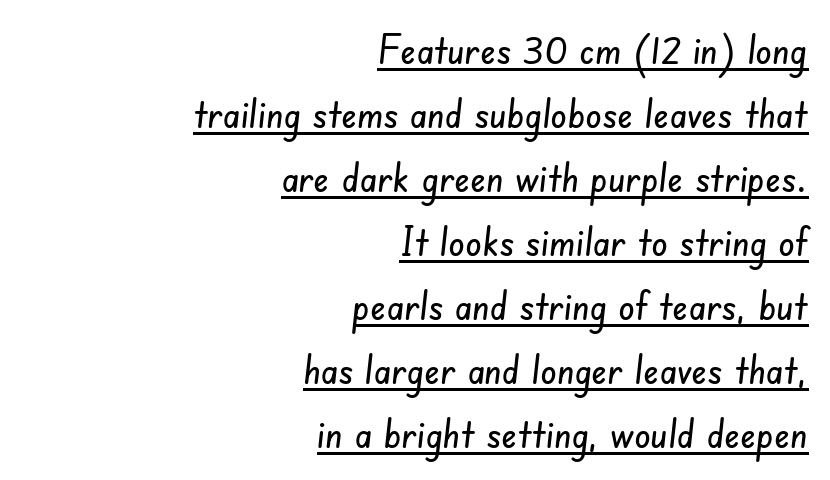
{"serif": "no", "width": "condensed", "stroke_contrast": "low", "x_height": "small", "monospaced": "no", "underline": "yes", "align": "right", "line_spacing": "normal", "line_spacing_ratio": 1.56, "letter_spacing": "normal", "letter_spacing_em": 0.0, "glyph_px": 41}
